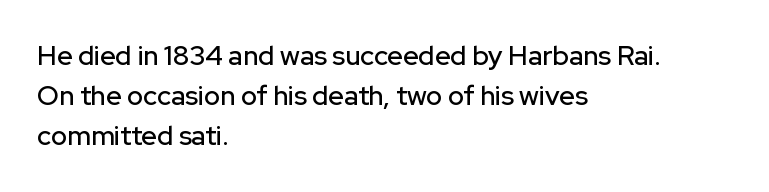
The image shows 27 px text type, upright; set left-aligned, normal line spacing (1.49x), normal letter spacing, not underlined.
